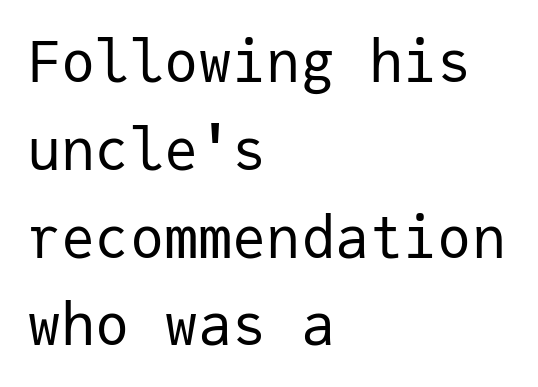
The typography opts for an upright posture over an oblique one. Plain, unruled lines of type. The paragraph shown leans on its left margin. I'd call this a sans setting — the letters go barefoot. Notice how descenders clear the ascenders below comfortably — that's standard leading.
